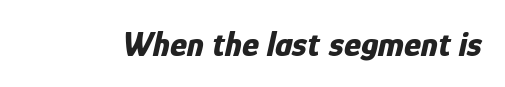
The image shows 36 px bold, condensed type, italic (leaning right); set normal letter spacing, not underlined; low stroke contrast and a medium x-height.
